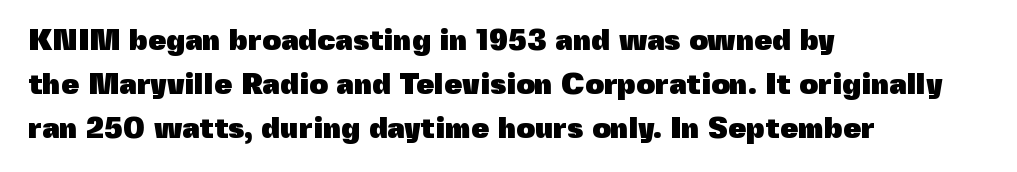
The image shows 29 px heavy sans-serif type, upright; set left-aligned, normal line spacing (1.51x), normal letter spacing, not underlined; a medium x-height.
